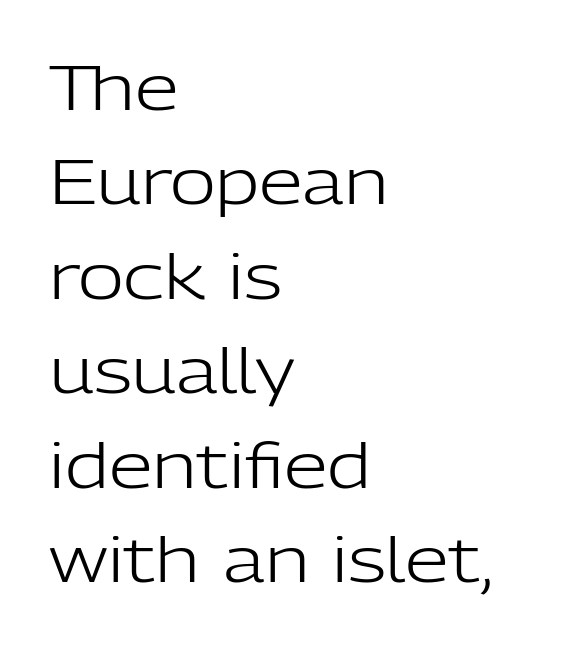
Q: Is the text bold? A: No.
Q: Is the text italic (slanted)? A: No, it is upright.
Q: Is the typeface a serif or a sans-serif typeface? A: Sans-serif.
Q: Is the text underlined? A: No.
Q: How is the paragraph aligned? A: Left-aligned.
Q: Is the spacing between letters normal or unusually wide? A: Normal.
Q: Is the spacing between lines tight, normal or loose? A: Normal.
Q: Width (condensed, normal, or wide)? A: Normal.
Q: Stroke contrast? A: Low.
Q: x-height? A: Medium.
Q: Monospaced? A: No.
